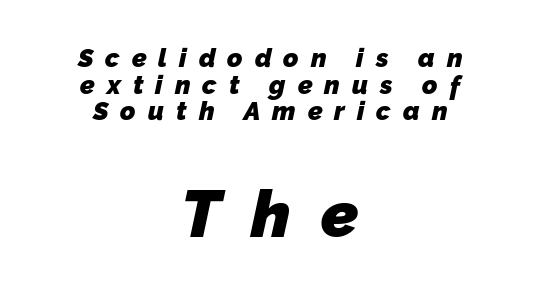
Q: Is the text bold? A: Yes.
Q: Is the typeface a serif or a sans-serif typeface? A: Sans-serif.
Q: Is the text underlined? A: No.
Q: How is the paragraph aligned? A: Centered.
Q: Is the spacing between letters normal or unusually wide? A: Unusually wide.
Q: Is the spacing between lines tight, normal or loose? A: Tight.
Q: Which block of text is set in a larger size, the first (top) or the second (bottom)? A: The second (bottom) one.
Q: Width (condensed, normal, or wide)? A: Normal.
Q: Stroke contrast? A: Low.
Q: x-height? A: Medium.
Q: Monospaced? A: No.
